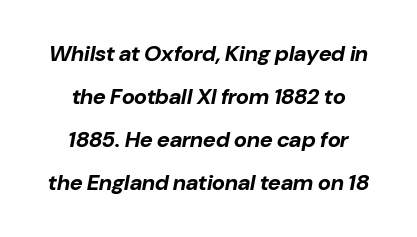
Q: Is the text bold? A: Yes.
Q: Is the text italic (slanted)? A: Yes, it leans right by about 10 degrees.
Q: Is the text underlined? A: No.
Q: How is the paragraph aligned? A: Centered.
Q: Is the spacing between letters normal or unusually wide? A: Normal.
Q: Is the spacing between lines tight, normal or loose? A: Loose.
